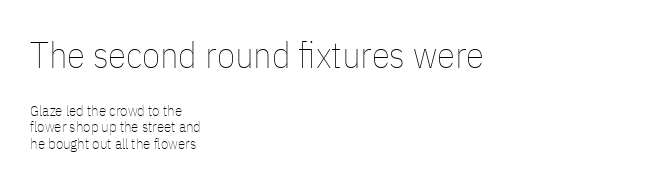
The image shows 37 px thin, condensed type, upright; set left-aligned, tight line spacing (1.09x), normal letter spacing, not underlined; the first (top) block is 2.47x larger; low stroke contrast and a medium x-height.
